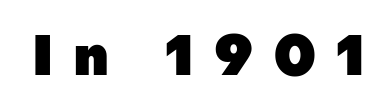
The image shows 56 px heavy sans-serif type, upright; set unusually wide letter spacing (+0.35 em), not underlined; low stroke contrast and a medium x-height.
